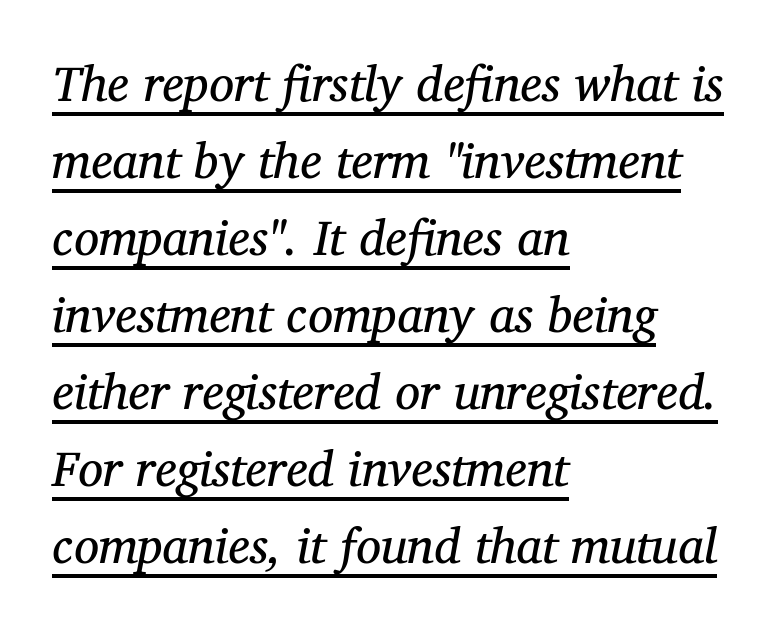
Q: Is the text bold? A: No.
Q: Is the text italic (slanted)? A: Yes, it leans right by about 12 degrees.
Q: Is the typeface a serif or a sans-serif typeface? A: Serif.
Q: Is the text underlined? A: Yes.
Q: How is the paragraph aligned? A: Left-aligned.
Q: Is the spacing between letters normal or unusually wide? A: Normal.
Q: Is the spacing between lines tight, normal or loose? A: Normal.
Q: Width (condensed, normal, or wide)? A: Normal.
Q: Stroke contrast? A: Medium.
Q: x-height? A: Medium.
Q: Monospaced? A: No.
